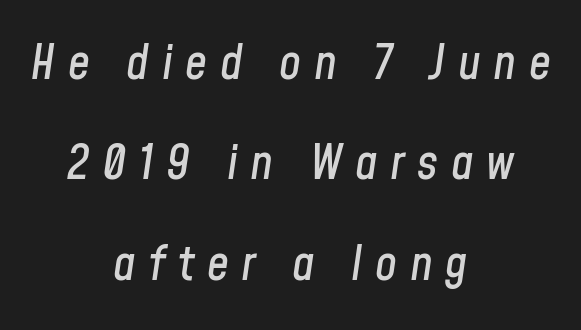
The image shows 49 px condensed type, italic (leaning right); set centered, loose line spacing (2.05x), unusually wide letter spacing (+0.26 em), not underlined; low stroke contrast and a medium x-height.
